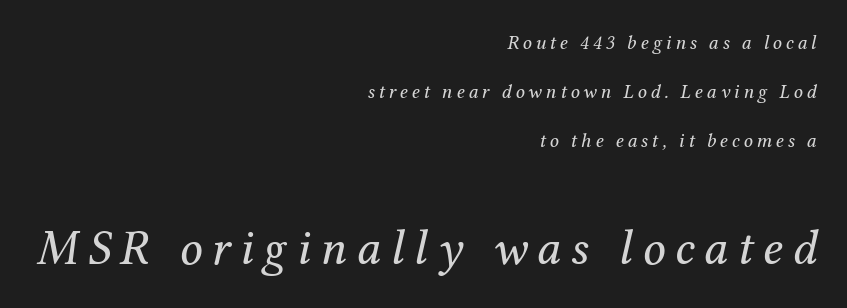
Q: Is the text bold? A: No.
Q: Is the text italic (slanted)? A: Yes, it leans right by about 12 degrees.
Q: Is the typeface a serif or a sans-serif typeface? A: Serif.
Q: Is the text underlined? A: No.
Q: How is the paragraph aligned? A: Right-aligned.
Q: Is the spacing between lines tight, normal or loose? A: Loose.
Q: Which block of text is set in a larger size, the first (top) or the second (bottom)? A: The second (bottom) one.
Q: Width (condensed, normal, or wide)? A: Normal.
Q: Stroke contrast? A: Medium.
Q: x-height? A: Medium.
Q: Monospaced? A: No.
